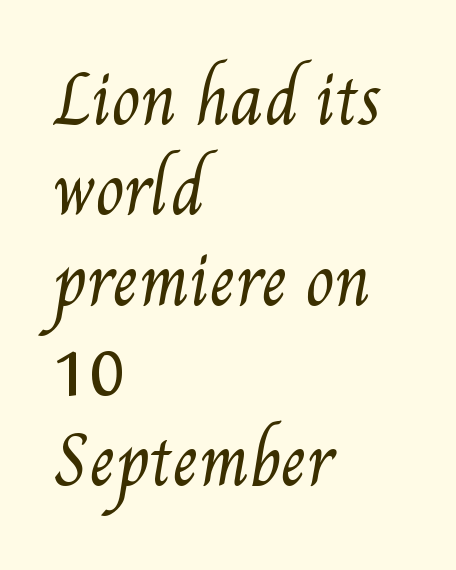
The image shows 65 px regular-weight, condensed type; set left-aligned, normal line spacing (1.39x), normal letter spacing, not underlined; medium stroke contrast and a small x-height.
